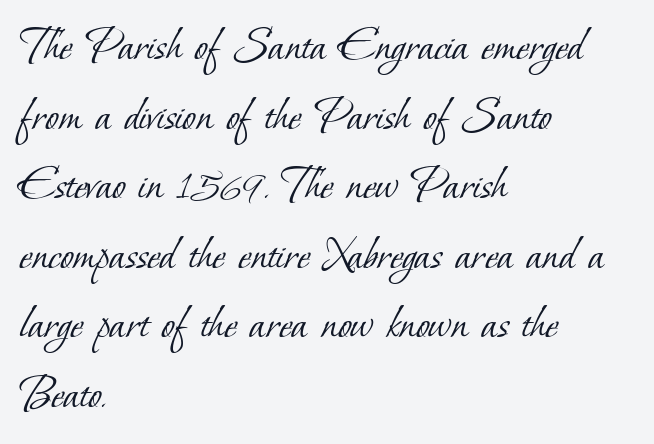
Q: Is the text bold? A: No.
Q: Is the typeface a serif or a sans-serif typeface? A: Serif.
Q: Is the text underlined? A: No.
Q: How is the paragraph aligned? A: Left-aligned.
Q: Is the spacing between letters normal or unusually wide? A: Normal.
Q: Is the spacing between lines tight, normal or loose? A: Normal.
Q: Width (condensed, normal, or wide)? A: Normal.
Q: Stroke contrast? A: Low.
Q: x-height? A: Small.
Q: Monospaced? A: No.
